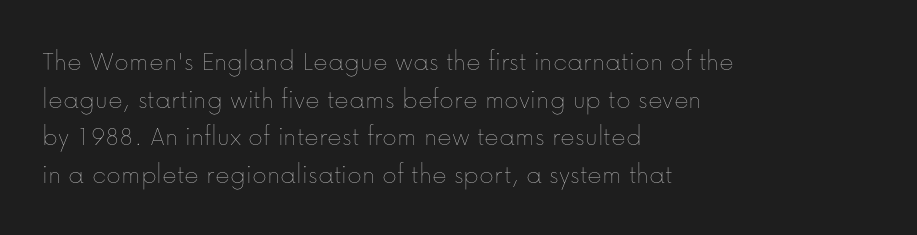
{"italic": "no", "bold": "no", "weight": "thin", "width": "normal", "stroke_contrast": "low", "x_height": "medium", "monospaced": "no", "underline": "no", "align": "left", "line_spacing": "normal", "line_spacing_ratio": 1.34, "letter_spacing": "normal", "letter_spacing_em": 0.0, "glyph_px": 28}
